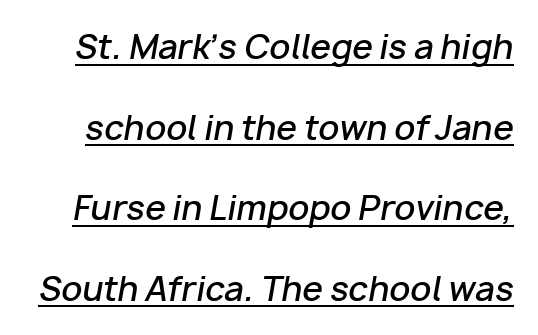
{"italic": "yes", "lean": "right", "slant_degrees": 10, "bold": "semi", "weight": "semibold", "width": "normal", "stroke_contrast": "low", "x_height": "medium", "monospaced": "no", "underline": "yes", "line_spacing": "loose", "line_spacing_ratio": 2.44, "letter_spacing": "normal", "letter_spacing_em": 0.0, "glyph_px": 33}
